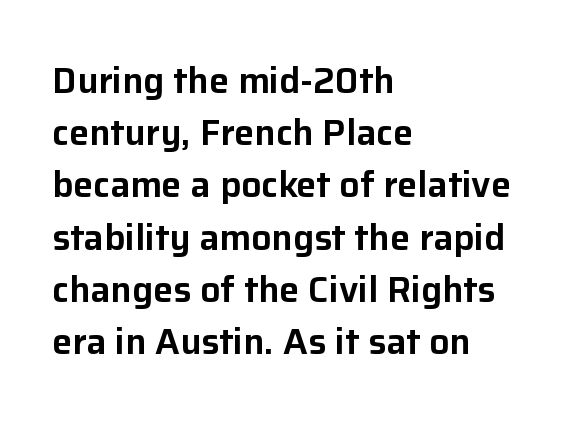
No extra tracking has been applied to these lines. These lines are composed in type without serifs. The vertical gap from one line to the next is medium. Is this a fixed-width face? No — the glyphs have proportional, varying widths. Italic: no, the glyphs are upright roman. The text block is weighted toward the left margin, trailing off unevenly rightward.
